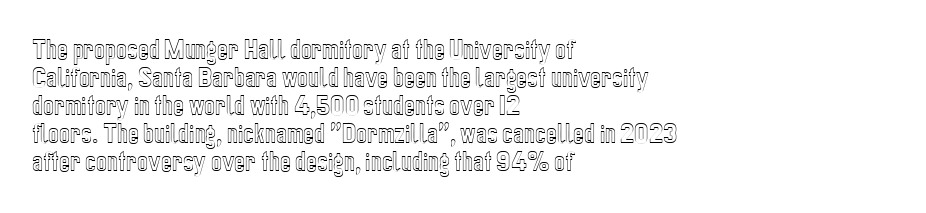
Q: Is the text italic (slanted)? A: No, it is upright.
Q: Is the text underlined? A: No.
Q: How is the paragraph aligned? A: Left-aligned.
Q: Is the spacing between letters normal or unusually wide? A: Normal.
